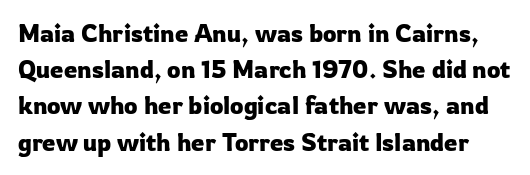
Honestly, the letter spacing is just normal — you wouldn't notice it. Rule under the text: the space is simply empty. The letters stand straight up with perfectly vertical stems. Baseline-to-baseline distance is the conventional proportion of letter height.
